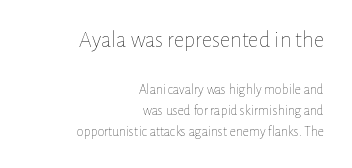
{"italic": "no", "bold": "no", "underline": "no", "align": "right", "line_spacing": "normal", "line_spacing_ratio": 1.53, "letter_spacing": "normal", "letter_spacing_em": 0.0, "larger_block": "first", "size_ratio": 1.64, "glyph_px": 23}
